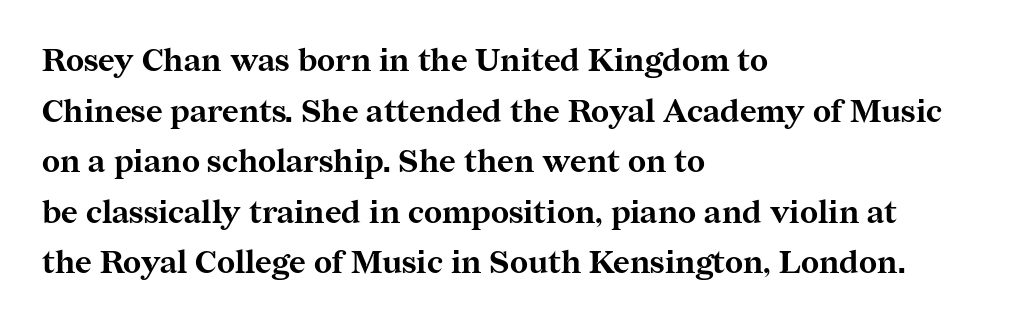
{"serif": "yes", "italic": "no", "bold": "yes", "weight": "bold", "width": "normal", "stroke_contrast": "medium", "x_height": "medium", "monospaced": "no", "underline": "no", "align": "left", "line_spacing": "normal", "line_spacing_ratio": 1.58, "letter_spacing": "normal", "letter_spacing_em": 0.0, "glyph_px": 32}
